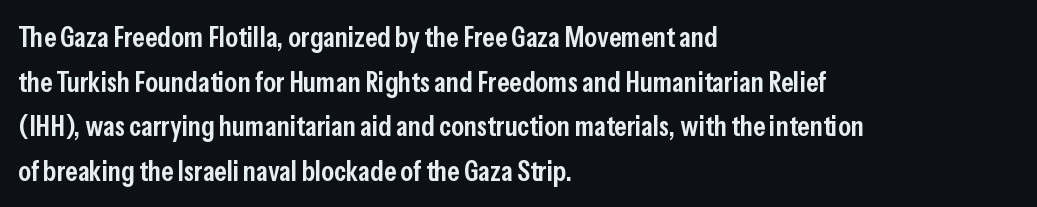
Q: Is the text bold? A: Semi-bold.
Q: Is the text italic (slanted)? A: No, it is upright.
Q: Is the typeface a serif or a sans-serif typeface? A: Sans-serif.
Q: Is the text underlined? A: No.
Q: How is the paragraph aligned? A: Left-aligned.
Q: Is the spacing between letters normal or unusually wide? A: Normal.
Q: Is the spacing between lines tight, normal or loose? A: Normal.
Q: Width (condensed, normal, or wide)? A: Condensed.
Q: Stroke contrast? A: Low.
Q: x-height? A: Medium.
Q: Monospaced? A: No.
